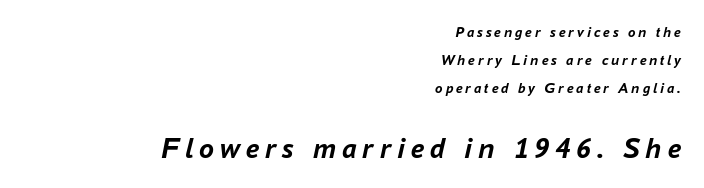
{"italic": "yes", "lean": "right", "slant_degrees": 16, "bold": "yes", "weight": "semibold", "width": "normal", "stroke_contrast": "low", "x_height": "medium", "monospaced": "no", "underline": "no", "align": "right", "line_spacing_ratio": 1.86, "larger_block": "second", "size_ratio": 2.0, "glyph_px": 30}
